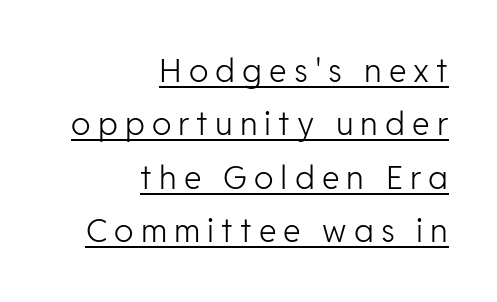
Q: Is the text bold? A: No.
Q: Is the text italic (slanted)? A: No, it is upright.
Q: Is the typeface a serif or a sans-serif typeface? A: Sans-serif.
Q: Is the text underlined? A: Yes.
Q: How is the paragraph aligned? A: Right-aligned.
Q: Is the spacing between letters normal or unusually wide? A: Unusually wide.
Q: Is the spacing between lines tight, normal or loose? A: Normal.
Q: Width (condensed, normal, or wide)? A: Normal.
Q: Stroke contrast? A: Low.
Q: x-height? A: Medium.
Q: Monospaced? A: No.
